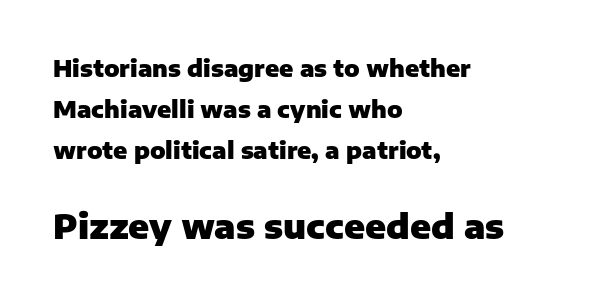
{"serif": "no", "italic": "no", "bold": "yes", "weight": "heavy", "width": "normal", "stroke_contrast": "low", "x_height": "medium", "monospaced": "no", "underline": "no", "align": "left", "line_spacing_ratio": 1.78, "letter_spacing": "normal", "letter_spacing_em": 0.0, "larger_block": "second", "size_ratio": 1.48, "glyph_px": 34}
